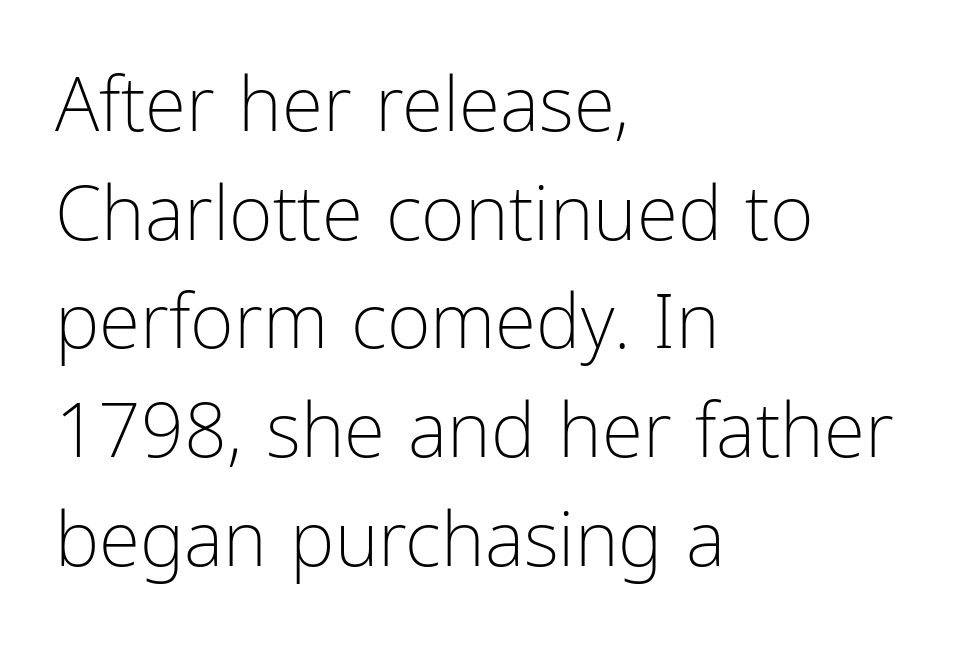
{"serif": "no", "italic": "no", "bold": "no", "weight": "light", "width": "condensed", "stroke_contrast": "low", "x_height": "medium", "monospaced": "no", "underline": "no", "align": "left", "line_spacing": "normal", "line_spacing_ratio": 1.45, "letter_spacing": "normal", "letter_spacing_em": 0.0, "glyph_px": 75}
